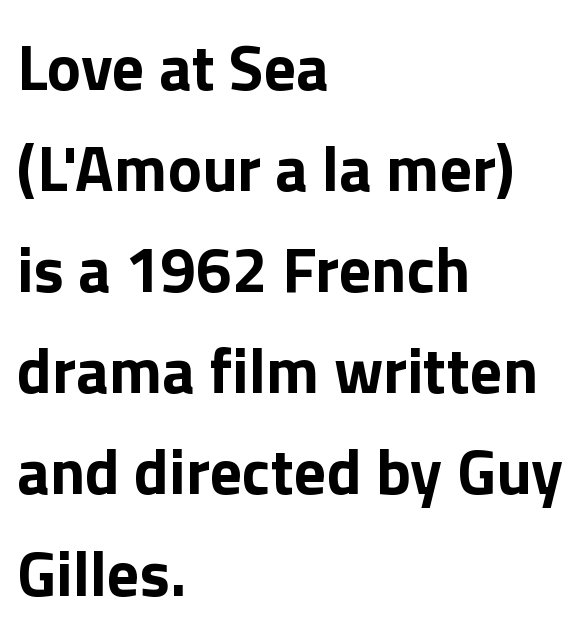
Left-aligned paragraph, ragged on the right. The baseline area is clear. The type is set solid horizontally, with unmodified tracking. Regarding serifs, this sample does without them. When letters stand straight like this, we call the style roman or upright.
